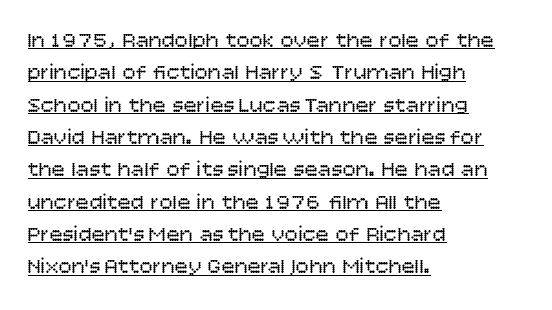
These lines were composed using upright roman letters. You can see a thin bar hugging the bottom of the glyphs. The typesetting does not lean heavy: it is not bold. Leftover space on each line is placed entirely after the last word.
